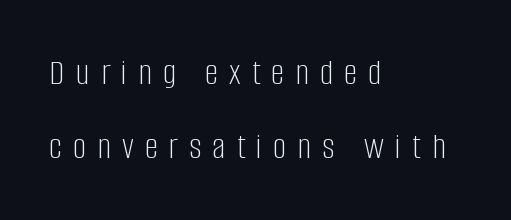
{"serif": "no", "italic": "no", "bold": "no", "weight": "light", "width": "condensed", "stroke_contrast": "low", "x_height": "large", "monospaced": "no", "underline": "no", "align": "left", "line_spacing": "loose", "line_spacing_ratio": 1.95, "letter_spacing": "wide", "letter_spacing_em": 0.29, "glyph_px": 38}
